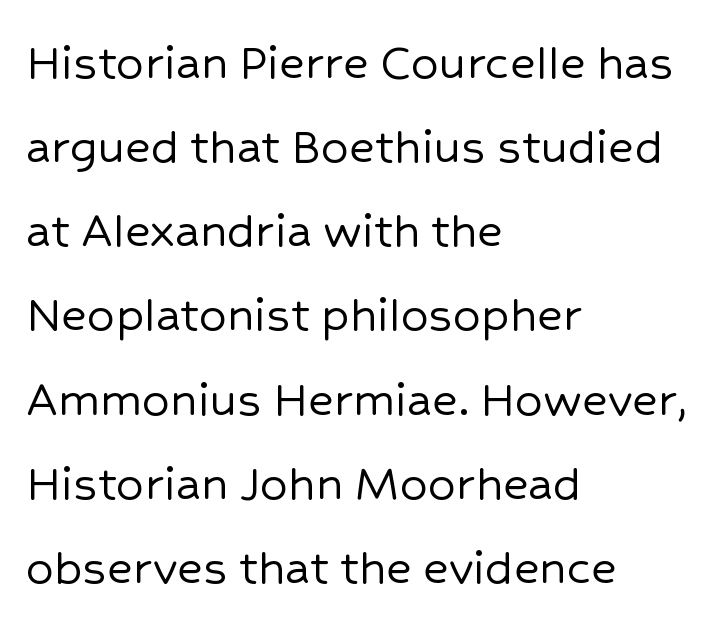
{"serif": "no", "italic": "no", "width": "normal", "stroke_contrast": "low", "x_height": "medium", "monospaced": "no", "underline": "no", "align": "left", "line_spacing": "normal", "line_spacing_ratio": 1.53, "letter_spacing": "normal", "letter_spacing_em": 0.0, "glyph_px": 55}
